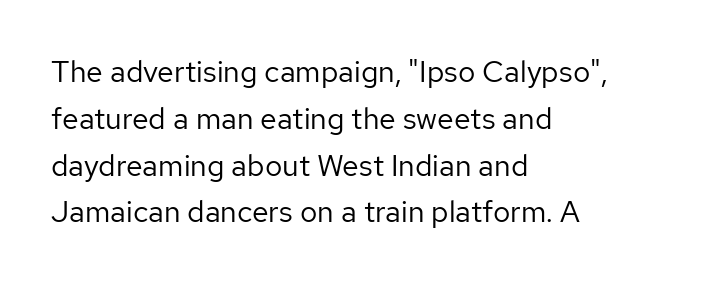
Q: Is the text bold? A: No.
Q: Is the text italic (slanted)? A: No, it is upright.
Q: Is the typeface a serif or a sans-serif typeface? A: Sans-serif.
Q: Is the text underlined? A: No.
Q: How is the paragraph aligned? A: Left-aligned.
Q: Is the spacing between letters normal or unusually wide? A: Normal.
Q: Is the spacing between lines tight, normal or loose? A: Normal.
Q: Width (condensed, normal, or wide)? A: Normal.
Q: Stroke contrast? A: Low.
Q: x-height? A: Medium.
Q: Monospaced? A: No.
